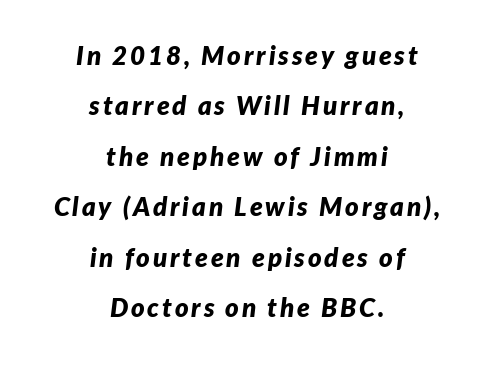
The image shows 26 px bold type, italic (leaning right); set centered, loose line spacing (1.94x), not underlined.
